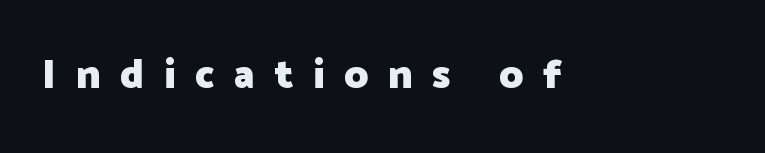
Students, this is bold: see how much ink each stroke carries. The gap between lines stays unmarked. The lettering stays uniformly vertical, giving the passage a roman look. The letters advance in unequal steps, a hallmark of proportional type. Compared with typical body copy, the letter spacing here is much looser.
